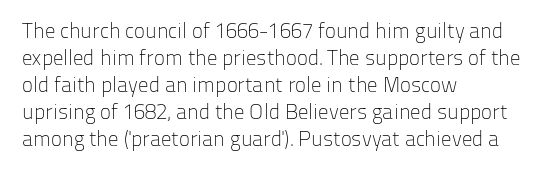
{"italic": "no", "bold": "no", "underline": "no", "align": "left", "line_spacing": "normal", "line_spacing_ratio": 1.28, "letter_spacing": "normal", "letter_spacing_em": 0.0, "glyph_px": 21}
